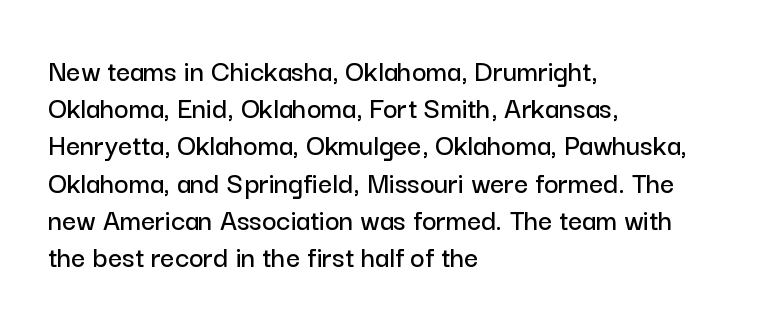
Q: Is the text italic (slanted)? A: No, it is upright.
Q: Is the typeface a serif or a sans-serif typeface? A: Sans-serif.
Q: Is the text underlined? A: No.
Q: How is the paragraph aligned? A: Left-aligned.
Q: Is the spacing between letters normal or unusually wide? A: Normal.
Q: Width (condensed, normal, or wide)? A: Normal.
Q: Stroke contrast? A: Low.
Q: x-height? A: Medium.
Q: Monospaced? A: No.
